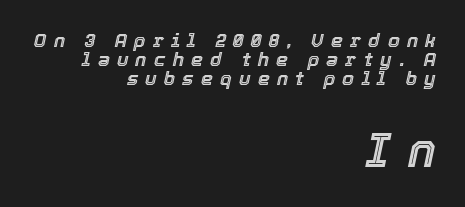
The image shows 47 px text type, italic (leaning right); set right-aligned, tight line spacing (1.01x), unusually wide letter spacing (+0.38 em), not underlined; the second (bottom) block is 2.47x larger; a medium x-height.
